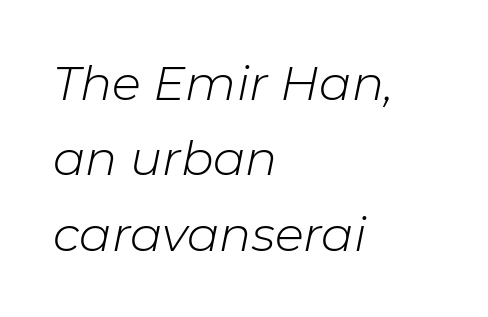
What stands out about the letter spacing? Nothing — it is the standard amount. The typesetting does not lean heavy: it is not bold. Whoever set this chose a conventional vertical rhythm. Each line starts at the same left margin while the right side varies. A clean baseline with only descenders dipping below it.
